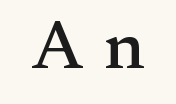
The image shows 69 px serif type, upright; set unusually wide letter spacing (+0.32 em), not underlined; medium stroke contrast and a small x-height.
